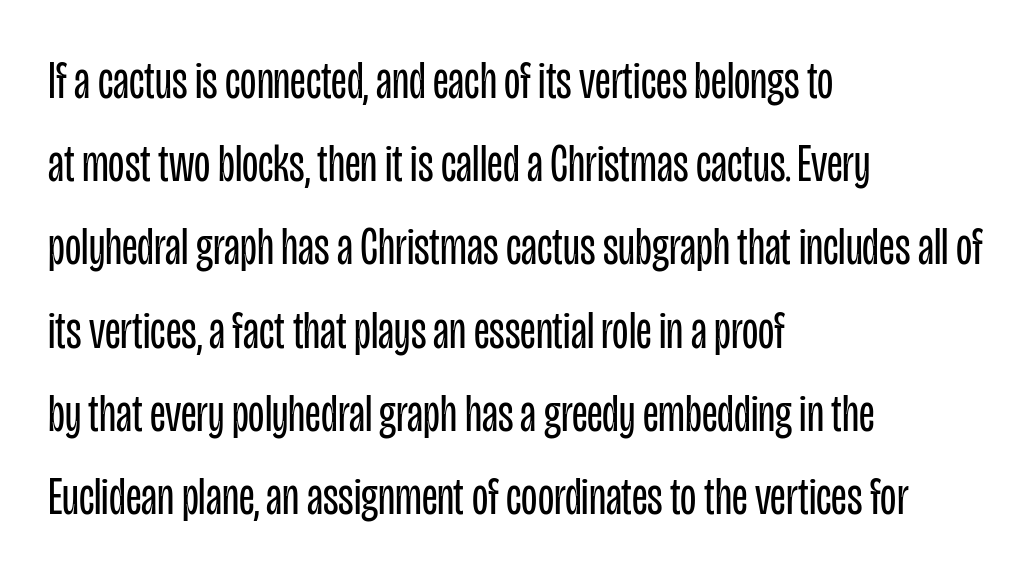
The strokes are not fattened; the text isn't bold. Notice how the passage keeps a crisp vertical edge on the left only. In terms of letterspacing, this is plain default setting. Classification — sans serif. The face used here is proportionally spaced, like ordinary book or web type. Regarding leading, the lines here are spaced in the standard way.
